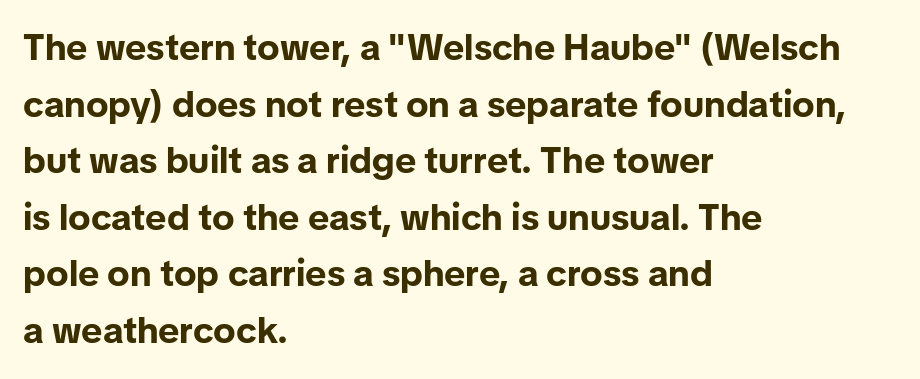
{"serif": "no", "italic": "no", "bold": "yes", "weight": "bold", "width": "normal", "stroke_contrast": "low", "x_height": "medium", "monospaced": "no", "underline": "no", "align": "left", "line_spacing": "normal", "line_spacing_ratio": 1.53, "letter_spacing": "normal", "letter_spacing_em": 0.0, "glyph_px": 37}
